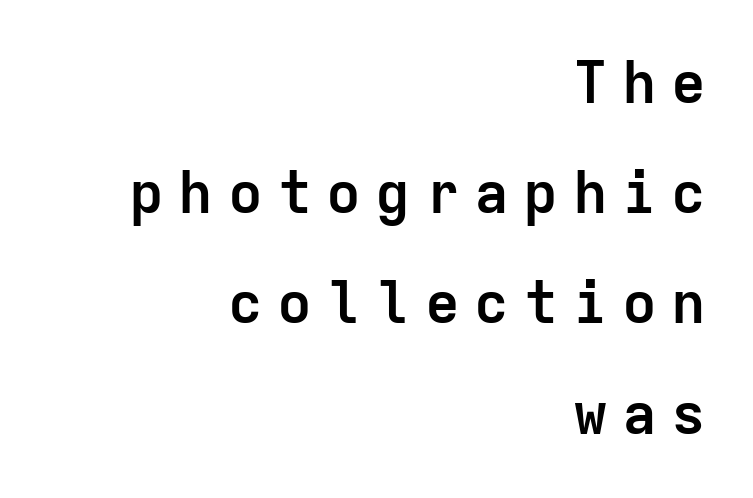
Q: Is the text bold? A: Yes.
Q: Is the text italic (slanted)? A: No, it is upright.
Q: Is the typeface a serif or a sans-serif typeface? A: Sans-serif.
Q: Is the text underlined? A: No.
Q: How is the paragraph aligned? A: Right-aligned.
Q: Is the spacing between letters normal or unusually wide? A: Unusually wide.
Q: Is the spacing between lines tight, normal or loose? A: Loose.
Q: Width (condensed, normal, or wide)? A: Normal.
Q: Stroke contrast? A: Low.
Q: x-height? A: Medium.
Q: Monospaced? A: Yes.
